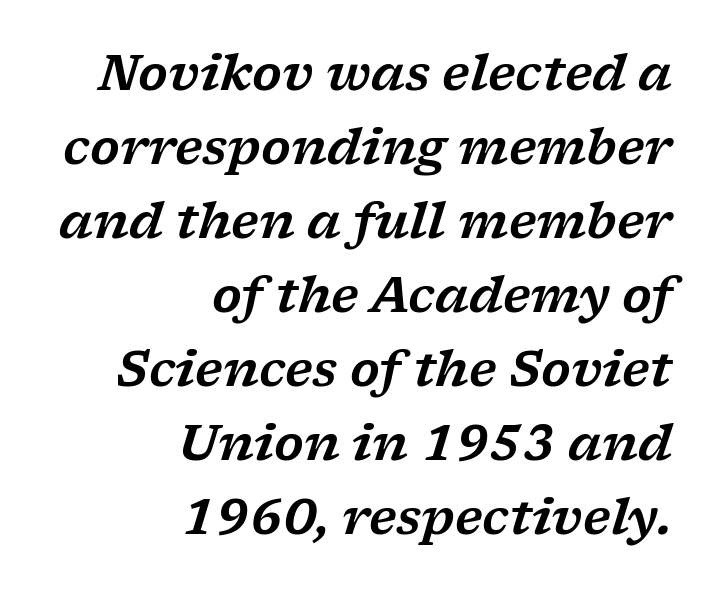
These lines are set flush right with a ragged left edge. Tracking here is standard; glyphs follow each other at the usual distance. Quick note: underline off. Think of a printed novel: that variable character pitch is what you see here. The face used here is seriffed, in the tradition of book romans.
